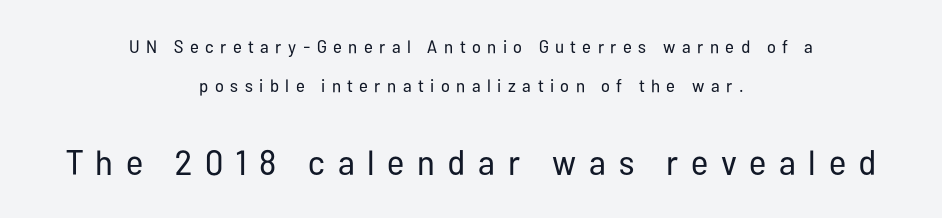
The image shows 35 px regular-weight, condensed sans-serif type, upright; set centered, loose line spacing (2.15x), unusually wide letter spacing (+0.36 em), not underlined; the second (bottom) block is 1.94x larger; low stroke contrast and a medium x-height.
